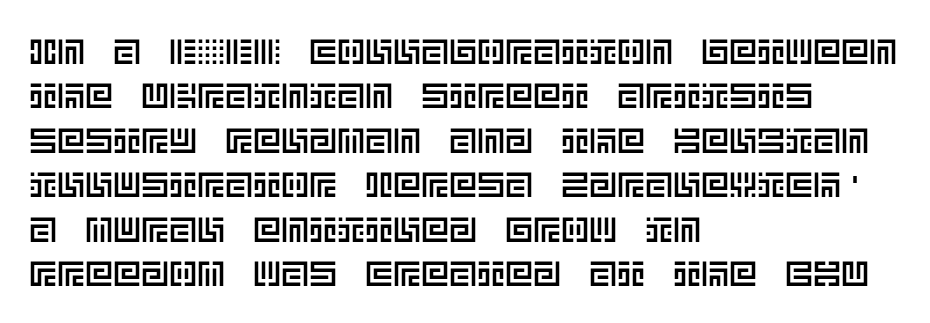
The image shows 35 px text type, upright; set left-aligned, normal line spacing (1.27x), normal letter spacing, not underlined; a large x-height.
